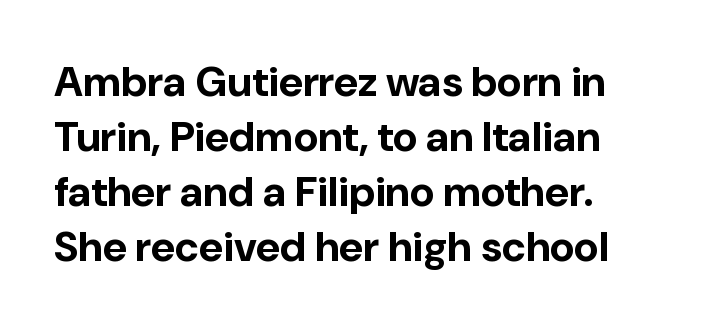
Lines of text with bare space underneath. Note the varied advance widths — an 'i' is clearly narrower than an 'm'. The face used here is rendered with its standard letterfit. The lines are quadded left.
